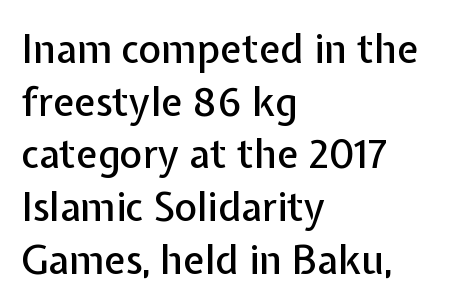
The line-height multiplier appears to be the usual default. No word sits above an underline. Glyph-to-glyph distance matches everyday printed text. The characters display no serif detailing; their extremities are plain. Each letter keeps its own natural width here, so spacing adapts to shape. The passage is arranged the way most books set body copy — flush left.
